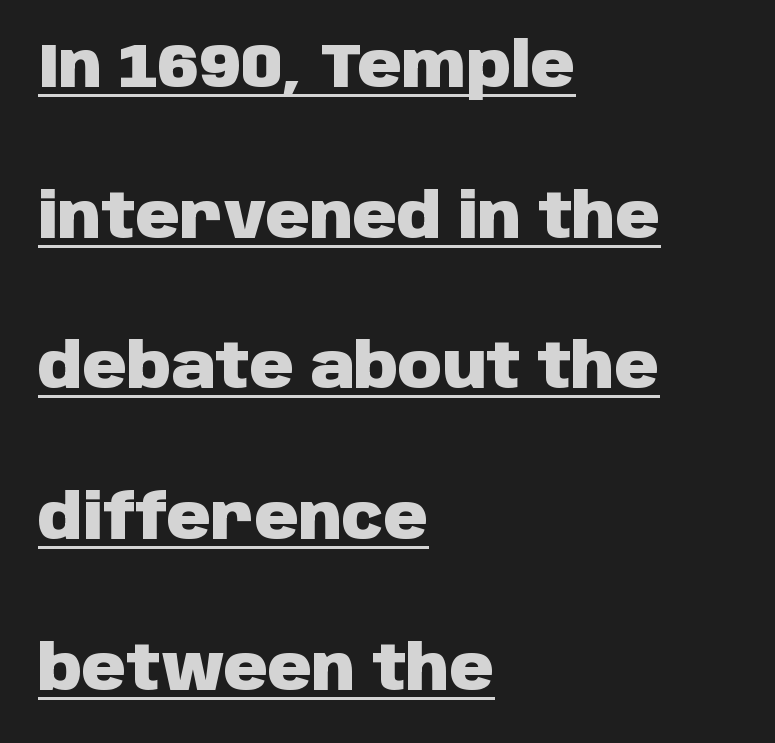
{"serif": "no", "italic": "no", "bold": "yes", "weight": "heavy", "width": "normal", "stroke_contrast": "low", "x_height": "large", "monospaced": "no", "underline": "yes", "align": "left", "line_spacing": "loose", "line_spacing_ratio": 2.47, "letter_spacing": "normal", "letter_spacing_em": 0.0, "glyph_px": 61}
